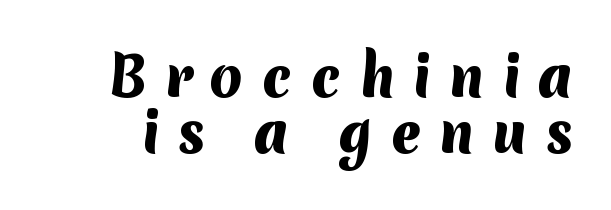
Q: Is the text bold? A: Yes.
Q: Is the typeface a serif or a sans-serif typeface? A: Sans-serif.
Q: Is the text underlined? A: No.
Q: Is the spacing between letters normal or unusually wide? A: Unusually wide.
Q: Is the spacing between lines tight, normal or loose? A: Tight.
Q: Width (condensed, normal, or wide)? A: Normal.
Q: Stroke contrast? A: Medium.
Q: x-height? A: Medium.
Q: Monospaced? A: No.
